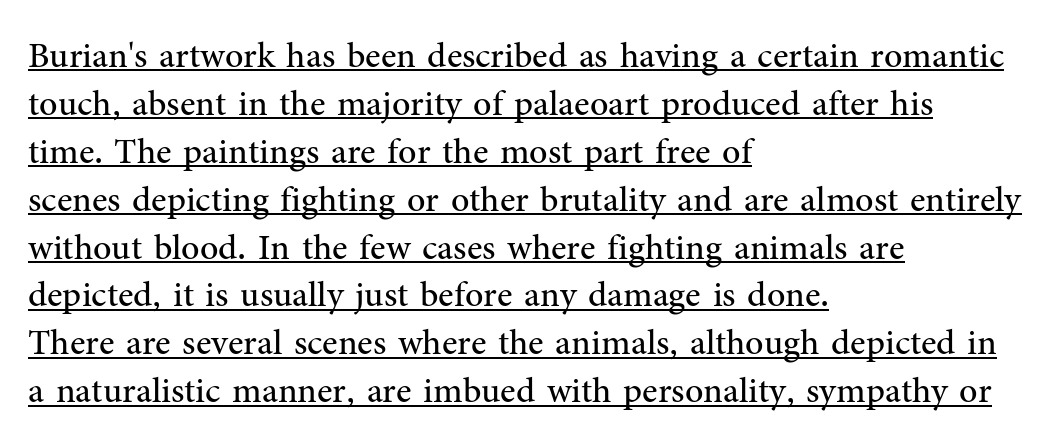
Q: Is the text bold? A: No.
Q: Is the text italic (slanted)? A: No, it is upright.
Q: Is the typeface a serif or a sans-serif typeface? A: Serif.
Q: Is the text underlined? A: Yes.
Q: How is the paragraph aligned? A: Left-aligned.
Q: Is the spacing between letters normal or unusually wide? A: Normal.
Q: Is the spacing between lines tight, normal or loose? A: Normal.
Q: Width (condensed, normal, or wide)? A: Normal.
Q: Stroke contrast? A: Medium.
Q: x-height? A: Medium.
Q: Monospaced? A: No.
